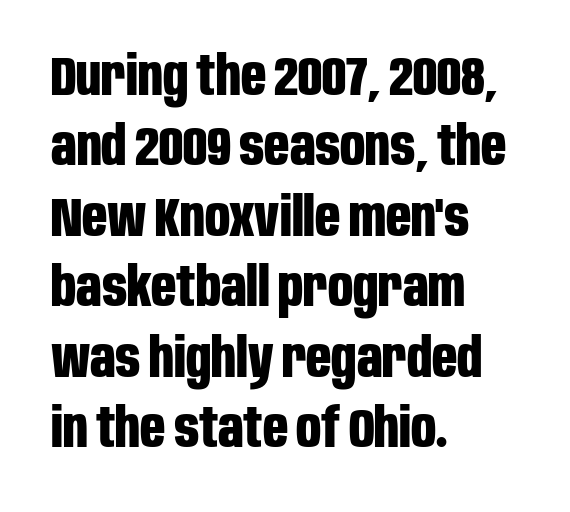
Q: Is the text bold? A: Yes.
Q: Is the text italic (slanted)? A: No, it is upright.
Q: Is the typeface a serif or a sans-serif typeface? A: Sans-serif.
Q: Is the text underlined? A: No.
Q: How is the paragraph aligned? A: Left-aligned.
Q: Is the spacing between letters normal or unusually wide? A: Normal.
Q: Is the spacing between lines tight, normal or loose? A: Normal.
Q: Width (condensed, normal, or wide)? A: Condensed.
Q: Stroke contrast? A: Low.
Q: x-height? A: Large.
Q: Monospaced? A: No.
